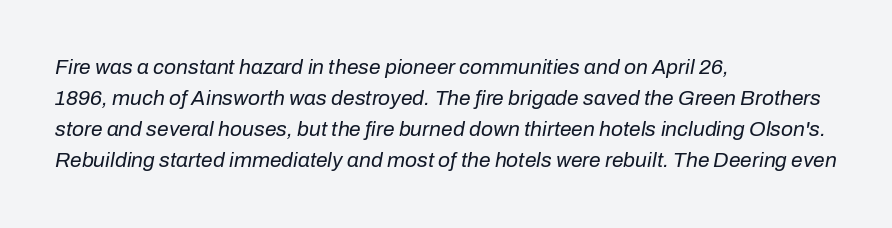
{"italic": "yes", "lean": "right", "slant_degrees": 10, "bold": "no", "underline": "no", "align": "left", "line_spacing": "normal", "line_spacing_ratio": 1.48, "letter_spacing": "normal", "letter_spacing_em": 0.0, "glyph_px": 21}
